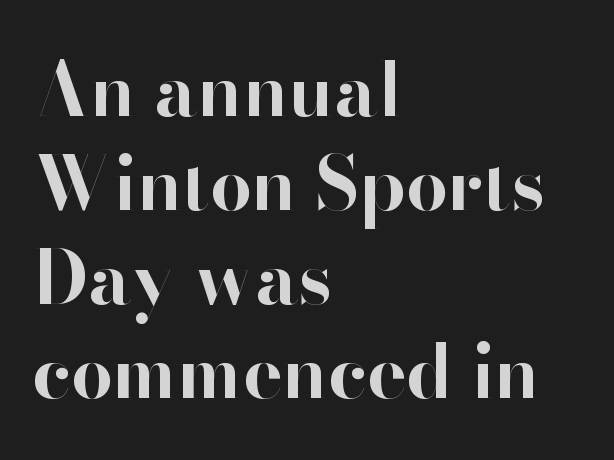
The image shows 74 px bold sans-serif type, upright; set left-aligned, normal line spacing (1.27x), normal letter spacing, not underlined; high stroke contrast and a small x-height.
